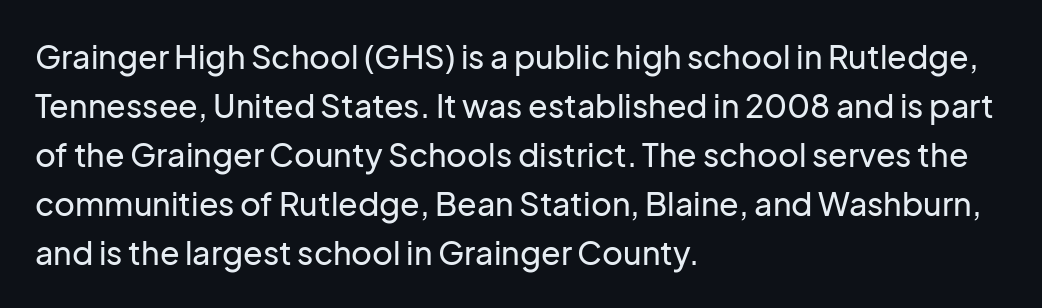
{"serif": "no", "italic": "no", "width": "normal", "stroke_contrast": "low", "x_height": "medium", "monospaced": "no", "underline": "no", "align": "left", "line_spacing": "normal", "line_spacing_ratio": 1.53, "letter_spacing": "normal", "letter_spacing_em": 0.0, "glyph_px": 32}
